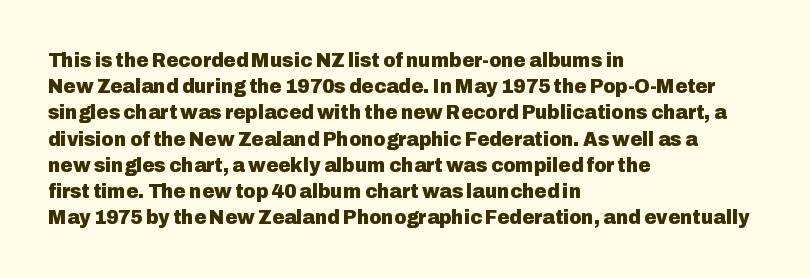
Does the weight exceed regular? Yes, all the way to bold. A typesetter would mark this as roman, not italic. The glyphs are unaccompanied by any horizontal stroke below them. Interline gaps are of average width in this sample. The horizontal fit of the characters is conventional and even.
